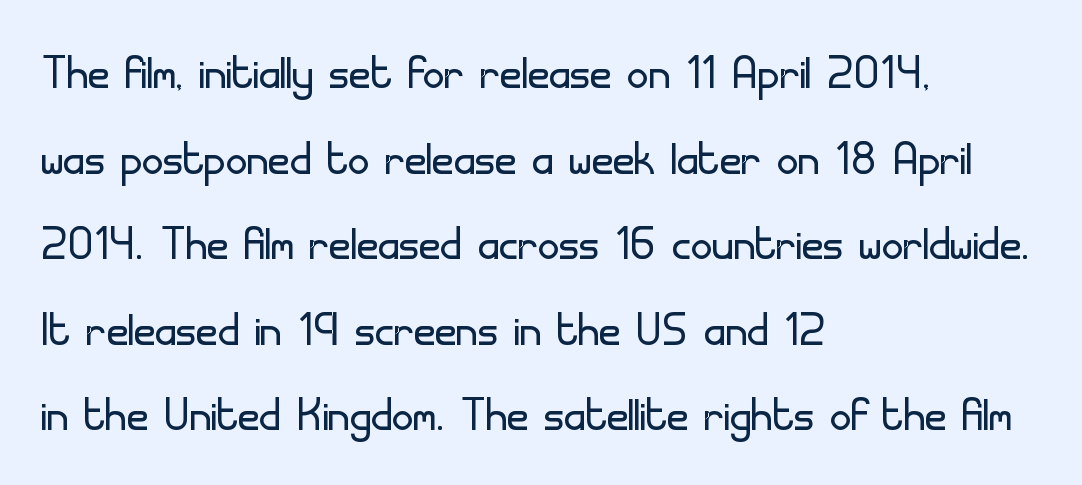
The block of text has a typical density, with ordinary space between rows. Compared with a centered layout, this one pins lines to the left instead. Spacing verdict: proportional, widths tailored to each character. Unlike a traditional serif, this face leaves its strokes unadorned.
